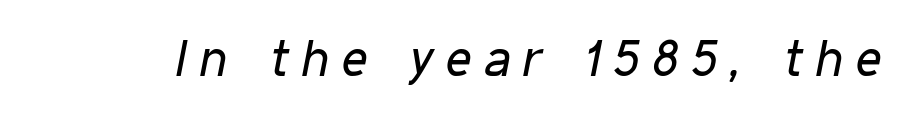
The image shows 50 px regular-weight, condensed type, italic (leaning right); set unusually wide letter spacing (+0.26 em), not underlined; low stroke contrast and a medium x-height.
